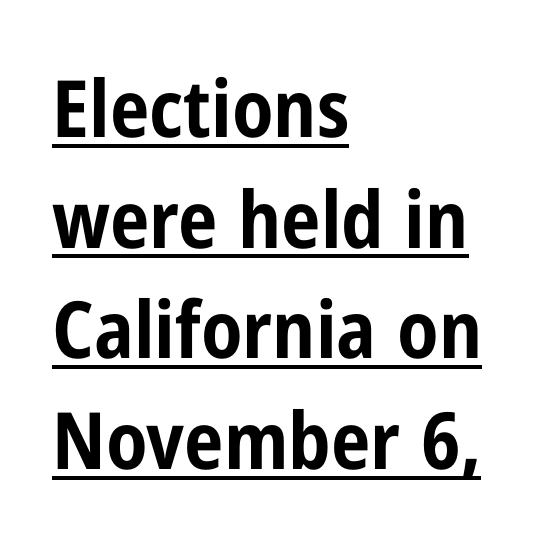
{"serif": "no", "italic": "no", "bold": "yes", "weight": "bold", "width": "condensed", "stroke_contrast": "low", "x_height": "medium", "monospaced": "no", "underline": "yes", "align": "left", "line_spacing": "normal", "line_spacing_ratio": 1.4, "letter_spacing": "normal", "letter_spacing_em": 0.0, "glyph_px": 79}
